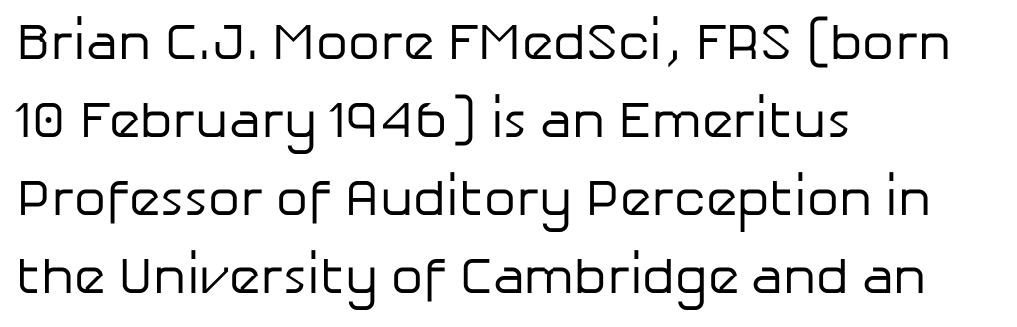
Stems and bowls with no extra thickness — not bold. Underline: absent. Where is the straight margin? On the left. The text was rendered using a sans face with plain stroke endings. Upright lettering throughout.
